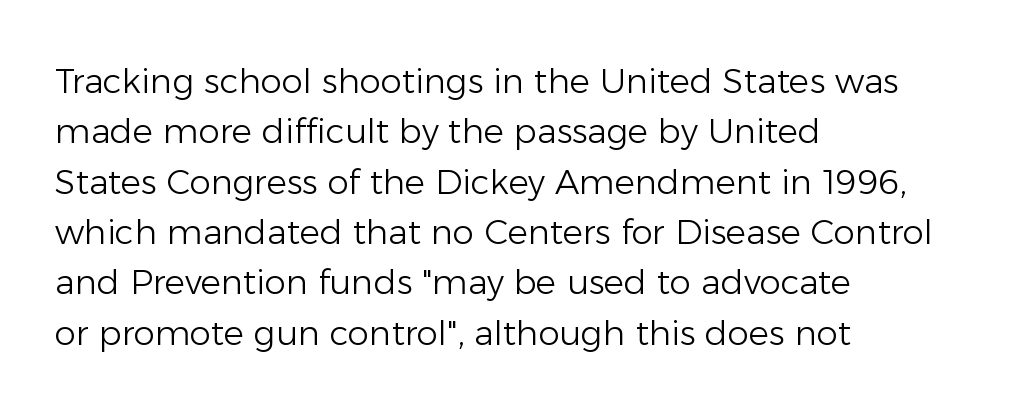
The image shows 34 px light sans-serif type, upright; set left-aligned, normal line spacing (1.48x), normal letter spacing, not underlined; low stroke contrast and a medium x-height.
